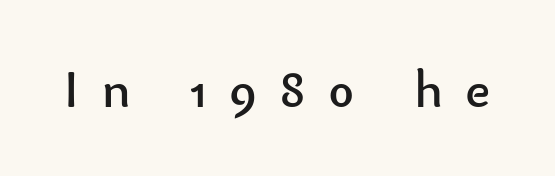
{"serif": "no", "italic": "no", "bold": "no", "weight": "regular", "width": "normal", "stroke_contrast": "low", "x_height": "small", "monospaced": "no", "underline": "no", "letter_spacing": "wide", "letter_spacing_em": 0.42, "glyph_px": 54}
